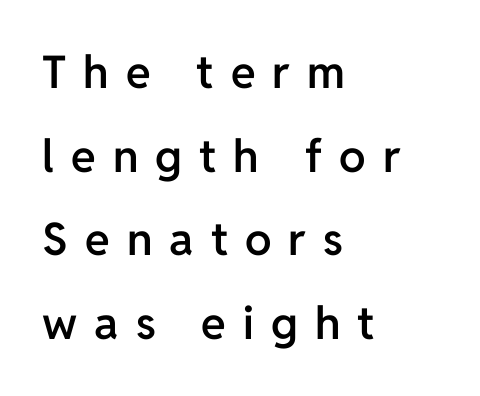
The image shows 45 px semibold sans-serif type, upright; set left-aligned, line spacing 1.86x, unusually wide letter spacing (+0.38 em), not underlined; low stroke contrast and a medium x-height.
